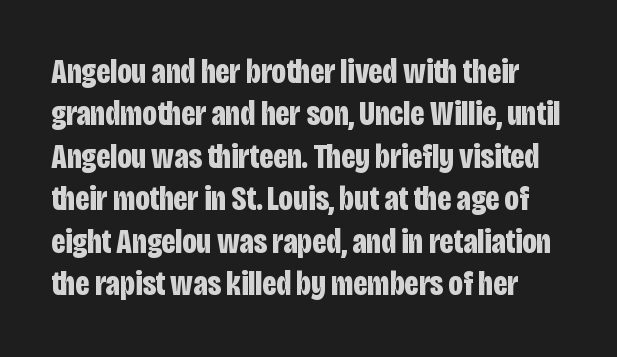
The image shows 34 px bold, condensed sans-serif type, upright; set normal line spacing (1.25x), normal letter spacing, not underlined; low stroke contrast and a large x-height.
